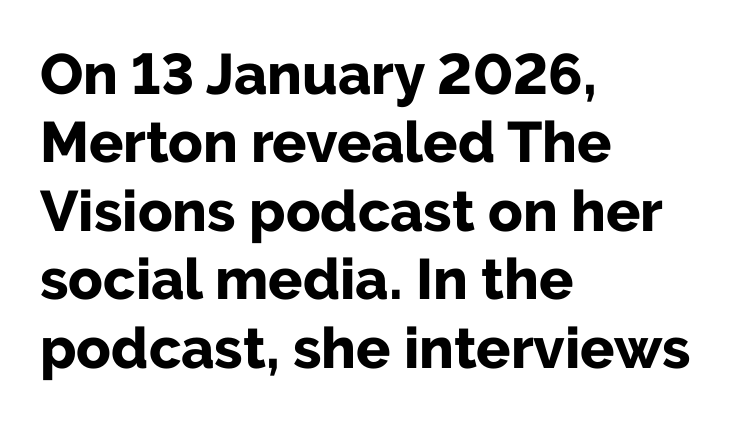
Q: Is the text bold? A: Yes.
Q: Is the text italic (slanted)? A: No, it is upright.
Q: Is the typeface a serif or a sans-serif typeface? A: Sans-serif.
Q: Is the text underlined? A: No.
Q: How is the paragraph aligned? A: Left-aligned.
Q: Is the spacing between letters normal or unusually wide? A: Normal.
Q: Width (condensed, normal, or wide)? A: Normal.
Q: Stroke contrast? A: Low.
Q: x-height? A: Medium.
Q: Monospaced? A: No.
